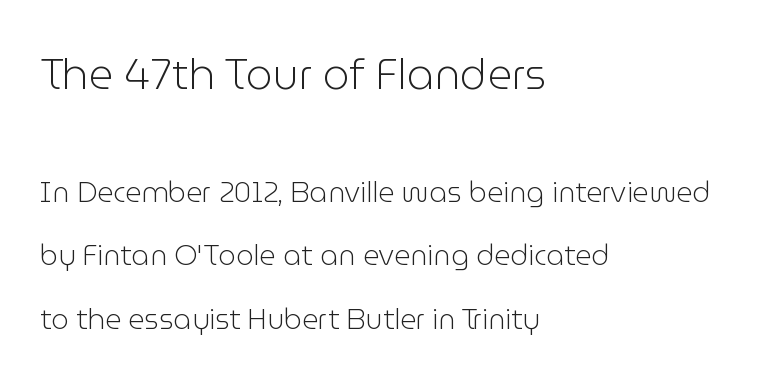
{"serif": "no", "italic": "no", "bold": "no", "weight": "light", "width": "normal", "stroke_contrast": "low", "x_height": "medium", "monospaced": "no", "underline": "no", "align": "left", "line_spacing": "loose", "line_spacing_ratio": 2.27, "letter_spacing": "normal", "letter_spacing_em": 0.0, "larger_block": "first", "size_ratio": 1.5, "glyph_px": 42}
